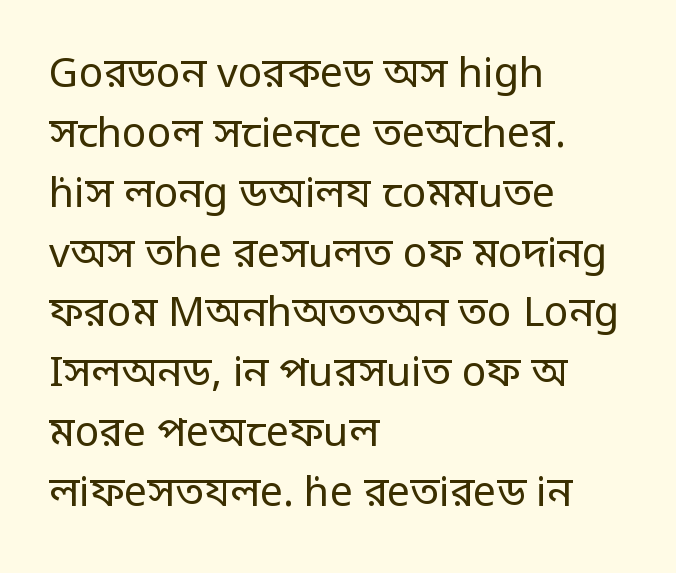
Spacing between characters is what you'd get straight out of the box. The typeface has the unassuming heft of standard copy or less. Descender tails drop into unmarked territory. If you drew a line through each stem, it would be perfectly vertical. A typesetter would call this leading conventional body-copy spacing. A typesetter would call this proportional, since set widths differ per character.
